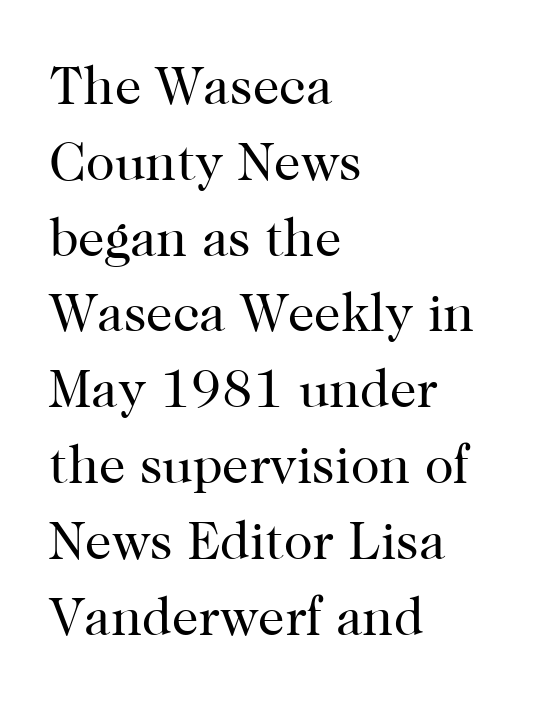
The image shows 53 px regular-weight serif type, upright; set left-aligned, normal line spacing (1.43x), normal letter spacing, not underlined; high stroke contrast and a medium x-height.
